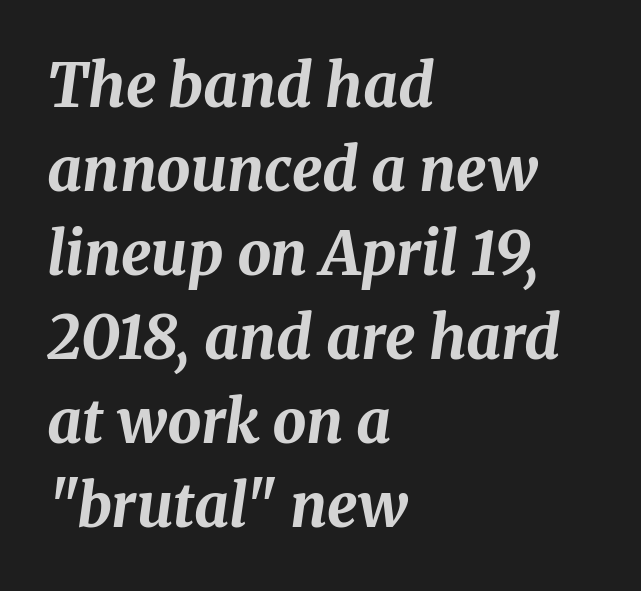
The image shows 60 px bold type, italic (leaning right); set left-aligned, normal line spacing (1.4x), normal letter spacing, not underlined; medium stroke contrast and a medium x-height.
